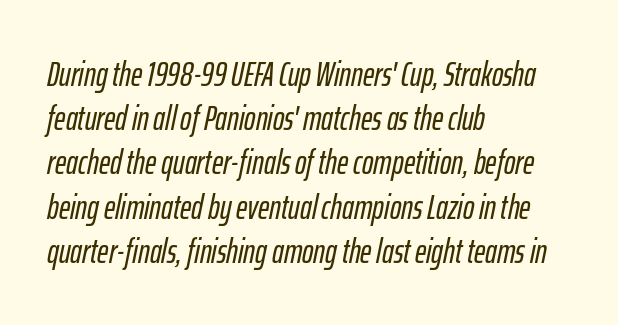
Q: Is the text italic (slanted)? A: Yes, it leans right by about 12 degrees.
Q: Is the text underlined? A: No.
Q: How is the paragraph aligned? A: Left-aligned.
Q: Is the spacing between letters normal or unusually wide? A: Normal.
Q: Is the spacing between lines tight, normal or loose? A: Normal.
Q: Width (condensed, normal, or wide)? A: Condensed.
Q: Stroke contrast? A: Low.
Q: x-height? A: Medium.
Q: Monospaced? A: No.
